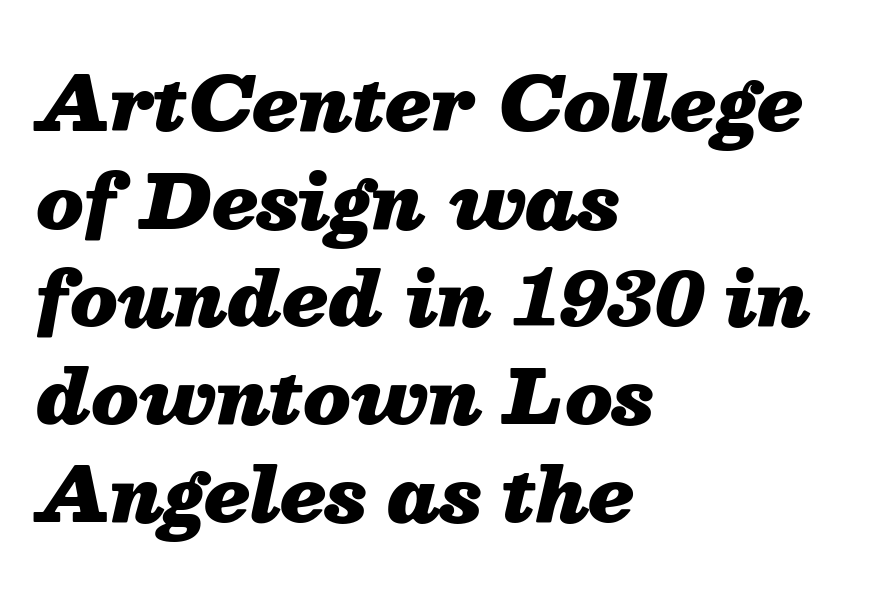
Glance below the letters and you will spot only blank space. In CSS terms this would be text-align: left. Is the type bold? Yes — the strokes are clearly thick and heavy. The rendering uses a moderate line-height, typical for paragraphs. The passage shown is typed in a proportional face where columns would drift.
